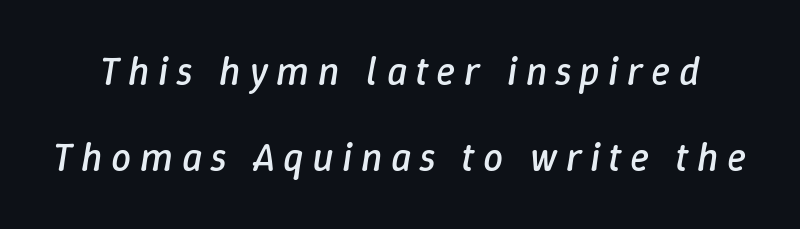
The image shows 40 px regular-weight type, italic (leaning right); set loose line spacing (2.16x), unusually wide letter spacing (+0.21 em), not underlined; low stroke contrast and a medium x-height.
